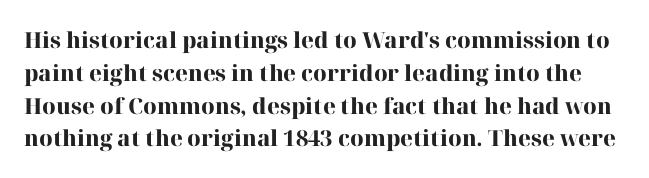
{"italic": "no", "bold": "yes", "underline": "no", "line_spacing": "normal", "line_spacing_ratio": 1.49, "letter_spacing": "normal", "letter_spacing_em": 0.0, "glyph_px": 22}
